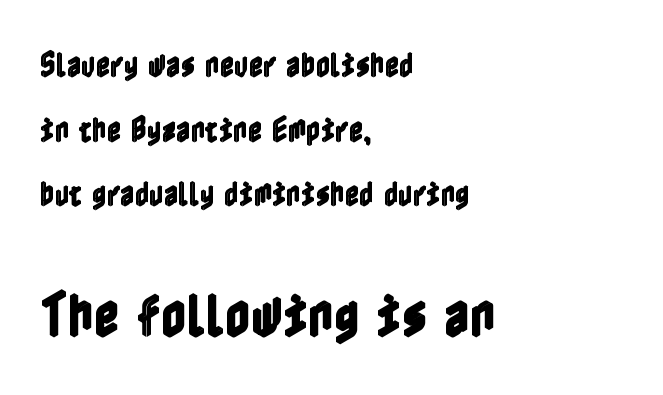
These lines keep a tight, regular rhythm from letter to letter. Horizontally, the lines are justified to the leading edge only. Compared with typical paragraphs, the rows here are farther apart. The space beneath each line is pristine and unruled.
